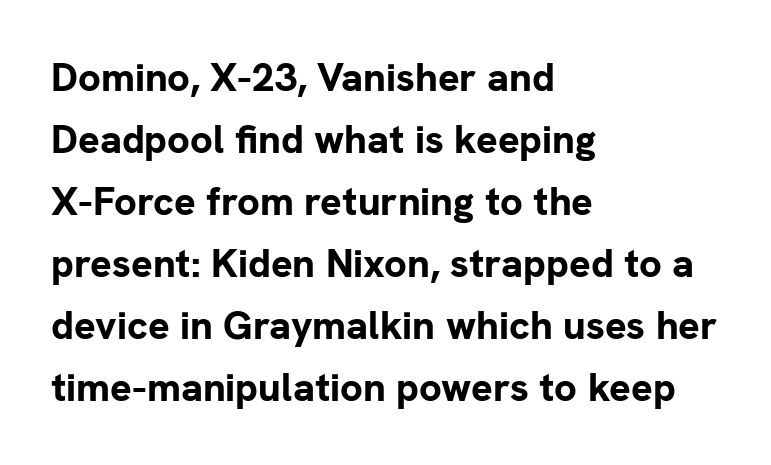
Q: Is the text bold? A: Yes.
Q: Is the text italic (slanted)? A: No, it is upright.
Q: Is the typeface a serif or a sans-serif typeface? A: Sans-serif.
Q: Is the text underlined? A: No.
Q: How is the paragraph aligned? A: Left-aligned.
Q: Is the spacing between letters normal or unusually wide? A: Normal.
Q: Is the spacing between lines tight, normal or loose? A: Normal.
Q: Width (condensed, normal, or wide)? A: Normal.
Q: Stroke contrast? A: Low.
Q: x-height? A: Medium.
Q: Monospaced? A: No.
